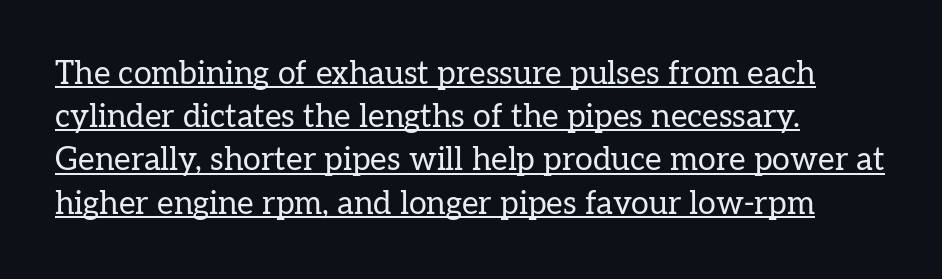
{"serif": "yes", "italic": "no", "bold": "no", "weight": "regular", "width": "normal", "stroke_contrast": "low", "x_height": "medium", "monospaced": "no", "underline": "yes", "align": "left", "line_spacing": "normal", "line_spacing_ratio": 1.35, "letter_spacing": "normal", "letter_spacing_em": 0.0, "glyph_px": 32}
